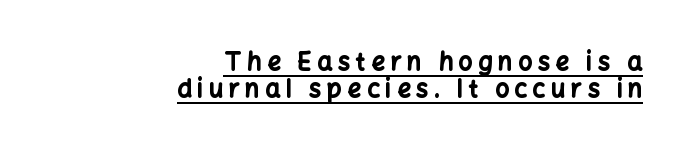
{"italic": "no", "bold": "yes", "underline": "yes", "align": "right", "line_spacing": "tight", "line_spacing_ratio": 1.13, "letter_spacing": "wide", "letter_spacing_em": 0.24, "glyph_px": 24}
